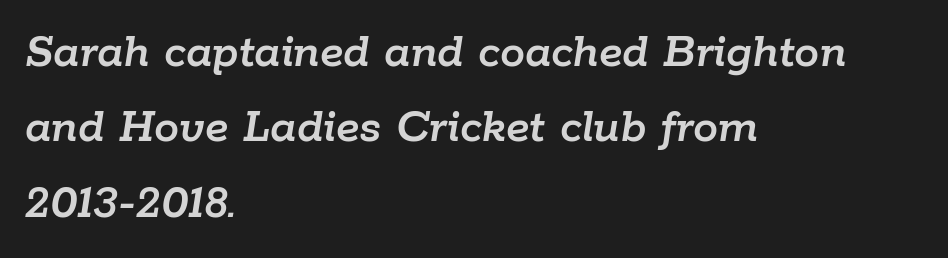
Words float on clear page, feet unadorned. Compared with a centered layout, this one pins lines to the left instead. A typesetter would call this proportional, since set widths differ per character. If you drew a line through each stem, it would be angled. Default kerning and tracking; the words read as compact shapes. A typesetter would call this leading conventional body-copy spacing.
